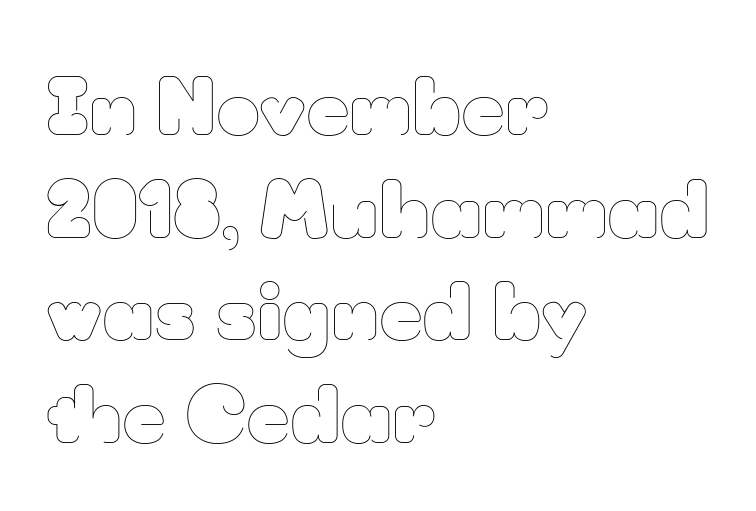
{"italic": "no", "bold": "no", "weight": "thin", "width": "normal", "stroke_contrast": "low", "x_height": "small", "monospaced": "no", "underline": "no", "align": "left", "line_spacing": "normal", "line_spacing_ratio": 1.35, "letter_spacing": "normal", "letter_spacing_em": 0.0, "glyph_px": 76}
